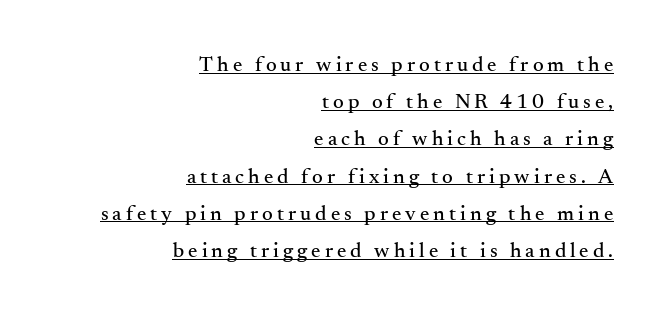
The image shows 21 px text type, upright; set right-aligned, line spacing 1.77x, underlined.
